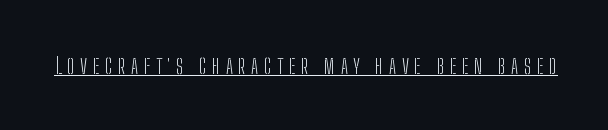
The image shows 23 px text type, upright; set unusually wide letter spacing (+0.24 em), underlined.
